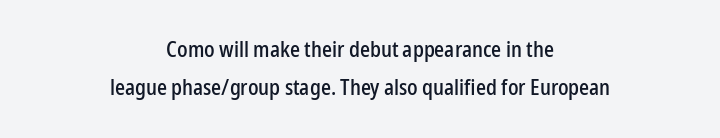
The image shows 22 px text type, upright; set centered, line spacing 1.75x, normal letter spacing, not underlined.
